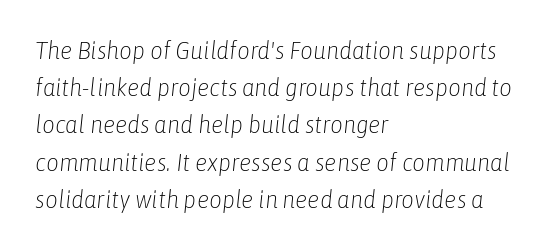
Leading: standard. Style check: oblique. Nobody drew a line under any word here. Nothing unusual about the tracking: characters are spaced as the font intends.
